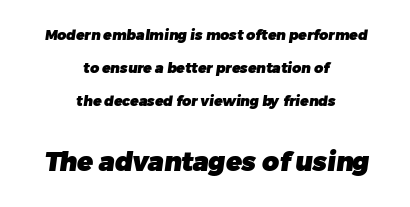
Q: Is the text bold? A: Yes.
Q: Is the text underlined? A: No.
Q: How is the paragraph aligned? A: Centered.
Q: Is the spacing between letters normal or unusually wide? A: Normal.
Q: Is the spacing between lines tight, normal or loose? A: Loose.
Q: Which block of text is set in a larger size, the first (top) or the second (bottom)? A: The second (bottom) one.
